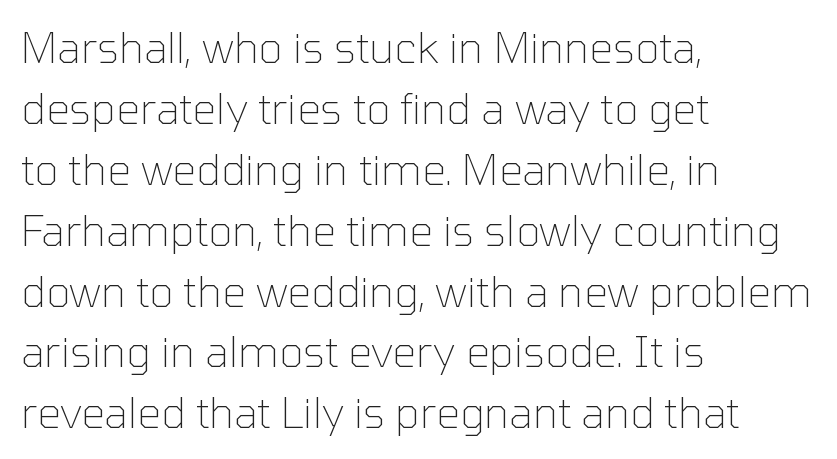
Q: Is the text bold? A: No.
Q: Is the text italic (slanted)? A: No, it is upright.
Q: Is the typeface a serif or a sans-serif typeface? A: Sans-serif.
Q: Is the text underlined? A: No.
Q: How is the paragraph aligned? A: Left-aligned.
Q: Is the spacing between letters normal or unusually wide? A: Normal.
Q: Is the spacing between lines tight, normal or loose? A: Normal.
Q: Width (condensed, normal, or wide)? A: Normal.
Q: Stroke contrast? A: Low.
Q: x-height? A: Medium.
Q: Monospaced? A: No.
